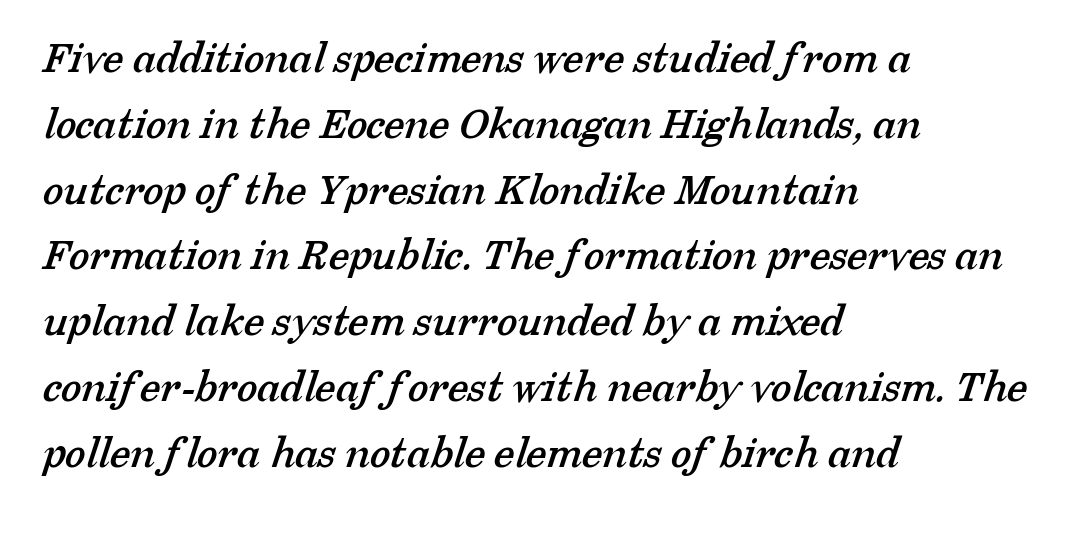
The passage shown stacks its lines at a standard gap. A classic flush-left, rag-right setting is used for this passage. A typesetter would call this proportional, since set widths differ per character. The baseline area is clear. The letterforms sit shoulder to shoulder at normal distance. This is serif lettering, the kind often seen in printed books.
